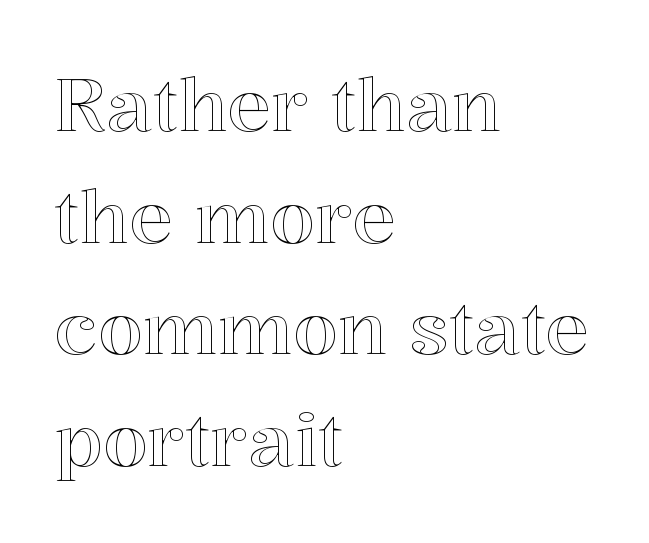
Q: Is the text italic (slanted)? A: No, it is upright.
Q: Is the text underlined? A: No.
Q: How is the paragraph aligned? A: Left-aligned.
Q: Is the spacing between letters normal or unusually wide? A: Normal.
Q: Is the spacing between lines tight, normal or loose? A: Normal.
Q: Width (condensed, normal, or wide)? A: Normal.
Q: x-height? A: Medium.
Q: Monospaced? A: No.
